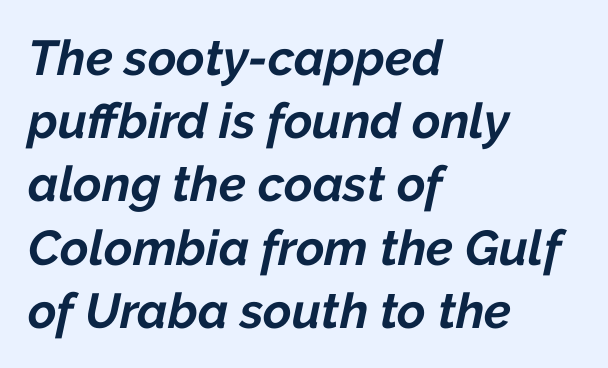
Q: Is the text bold? A: Yes.
Q: Is the text italic (slanted)? A: Yes, it leans right by about 12 degrees.
Q: Is the text underlined? A: No.
Q: How is the paragraph aligned? A: Left-aligned.
Q: Is the spacing between letters normal or unusually wide? A: Normal.
Q: Is the spacing between lines tight, normal or loose? A: Normal.
Q: Width (condensed, normal, or wide)? A: Normal.
Q: Stroke contrast? A: Low.
Q: x-height? A: Medium.
Q: Monospaced? A: No.
